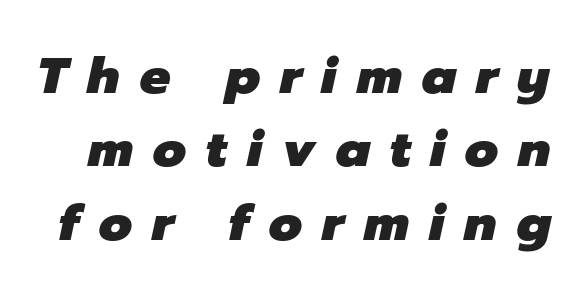
The image shows 51 px heavy type, italic (leaning right); set normal line spacing (1.44x), unusually wide letter spacing (+0.39 em), not underlined; low stroke contrast and a medium x-height.
